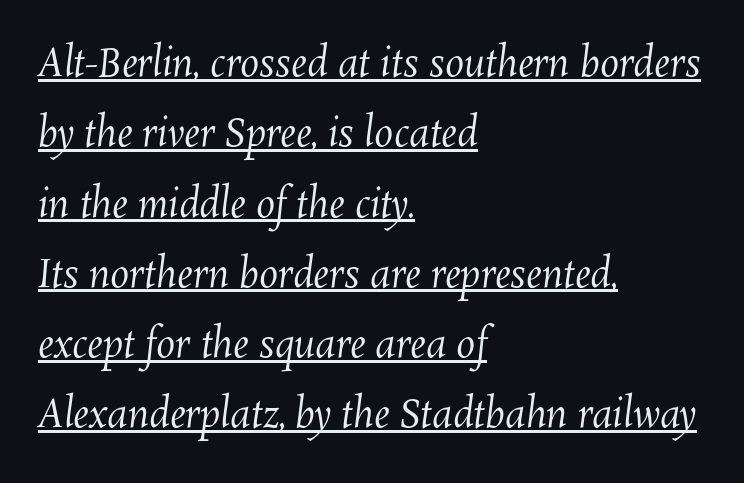
Q: Is the text bold? A: No.
Q: Is the text underlined? A: Yes.
Q: How is the paragraph aligned? A: Left-aligned.
Q: Is the spacing between letters normal or unusually wide? A: Normal.
Q: Width (condensed, normal, or wide)? A: Normal.
Q: Stroke contrast? A: Medium.
Q: x-height? A: Medium.
Q: Monospaced? A: No.
